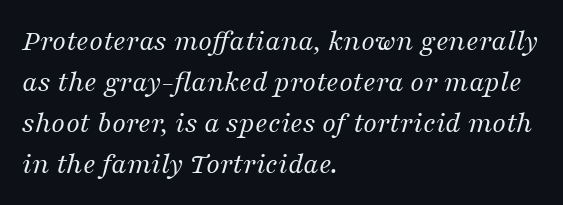
Q: Is the text bold? A: No.
Q: Is the text italic (slanted)? A: Yes, it leans right by about 16 degrees.
Q: Is the typeface a serif or a sans-serif typeface? A: Serif.
Q: Is the text underlined? A: No.
Q: How is the paragraph aligned? A: Left-aligned.
Q: Is the spacing between letters normal or unusually wide? A: Normal.
Q: Is the spacing between lines tight, normal or loose? A: Normal.
Q: Width (condensed, normal, or wide)? A: Normal.
Q: Stroke contrast? A: Medium.
Q: x-height? A: Medium.
Q: Monospaced? A: No.
